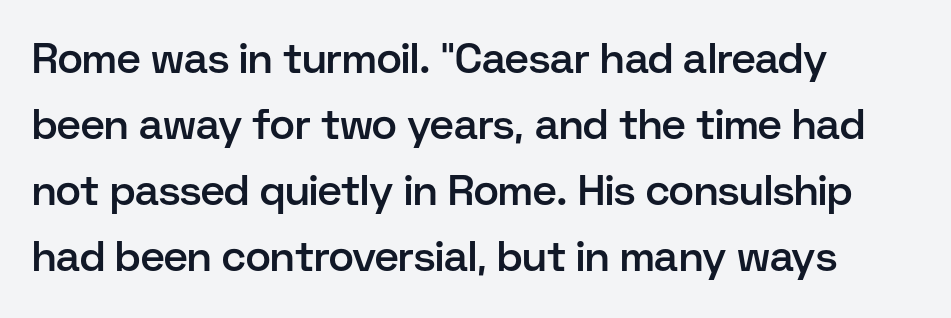
Glyph-to-glyph distance matches everyday printed text. Leading: standard. Note: no serifs on the glyphs. In CSS terms this would be text-align: left. Do the characters align in a grid? No, the font is proportional.
